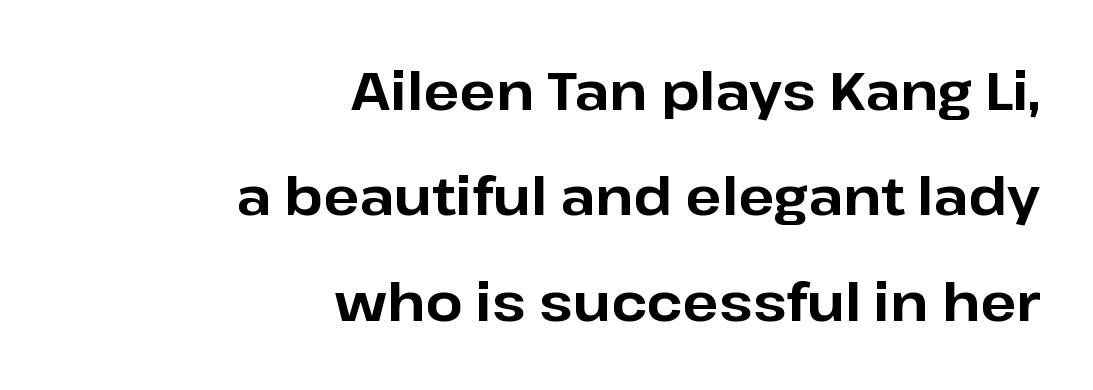
The image shows 53 px bold sans-serif type, upright; set right-aligned, loose line spacing (1.99x), normal letter spacing, not underlined; low stroke contrast and a medium x-height.
